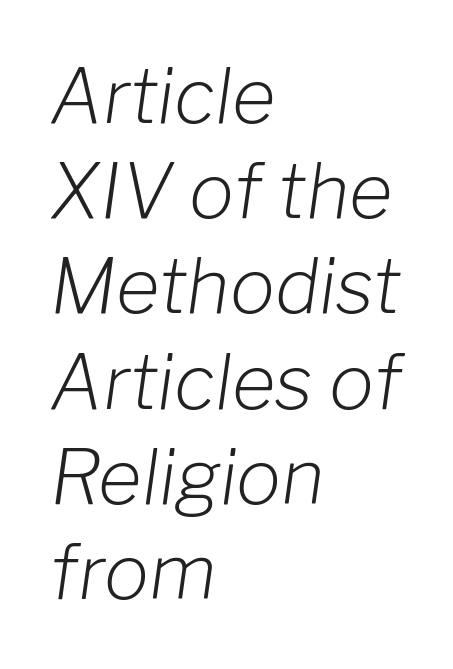
The image shows 75 px light type, italic (leaning right); set left-aligned, normal line spacing (1.27x), normal letter spacing, not underlined; low stroke contrast and a medium x-height.
